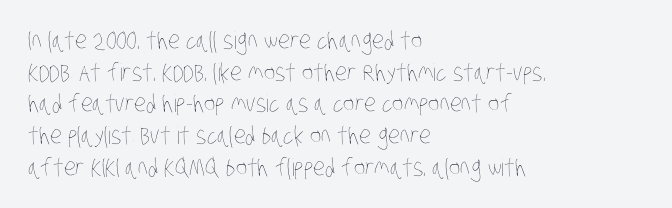
Letter spacing: default. Does the leading feel generous? No, just average. The gap between lines stays unmarked. The compositor pushed each line to the left boundary.
